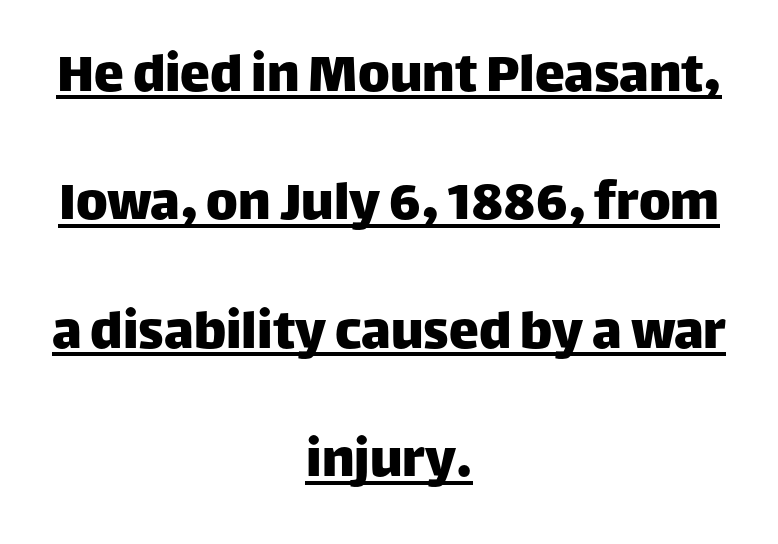
{"serif": "no", "italic": "no", "width": "normal", "stroke_contrast": "low", "x_height": "large", "monospaced": "no", "underline": "yes", "align": "center", "line_spacing": "loose", "line_spacing_ratio": 2.14, "letter_spacing": "normal", "letter_spacing_em": 0.0, "glyph_px": 60}
